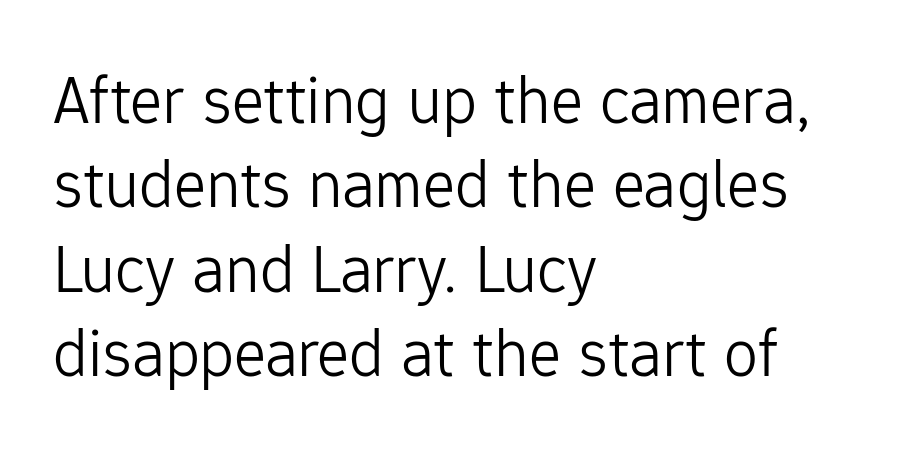
The image shows 68 px light sans-serif type, upright; set left-aligned, line spacing 1.24x, normal letter spacing, not underlined; low stroke contrast and a medium x-height.
